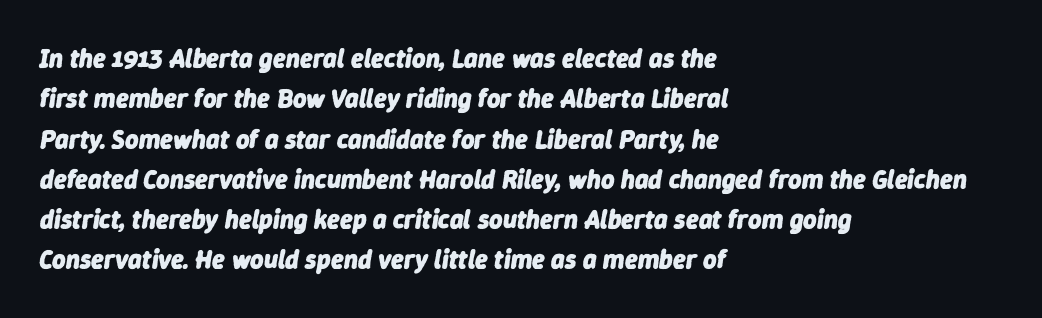
Baseline-to-baseline distance is the conventional proportion of letter height. Spacing between characters is what you'd get straight out of the box. Type without underlining. A classic flush-left, rag-right setting is used for this passage. These words are printed bold, with thick strokes throughout.
